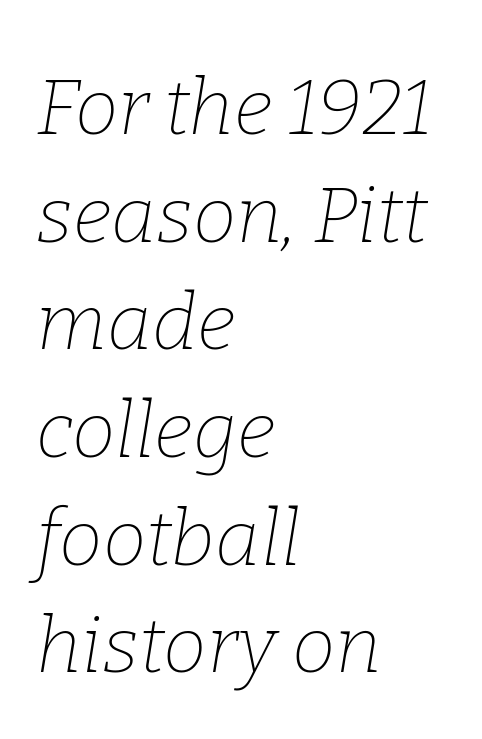
Q: Is the text bold? A: No.
Q: Is the text italic (slanted)? A: Yes, it leans right by about 9 degrees.
Q: Is the typeface a serif or a sans-serif typeface? A: Serif.
Q: Is the text underlined? A: No.
Q: How is the paragraph aligned? A: Left-aligned.
Q: Is the spacing between letters normal or unusually wide? A: Normal.
Q: Is the spacing between lines tight, normal or loose? A: Normal.
Q: Width (condensed, normal, or wide)? A: Normal.
Q: Stroke contrast? A: Low.
Q: x-height? A: Medium.
Q: Monospaced? A: No.
